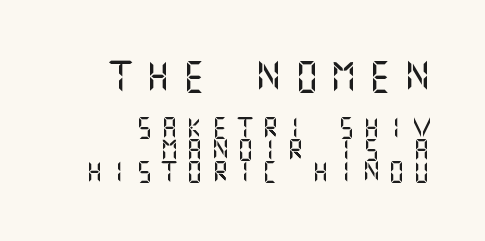
The image shows 31 px sans-serif type, upright; set right-aligned, tight line spacing (1.06x), unusually wide letter spacing (+0.4 em), not underlined; the first (top) block is 1.48x larger; medium stroke contrast and a large x-height.
